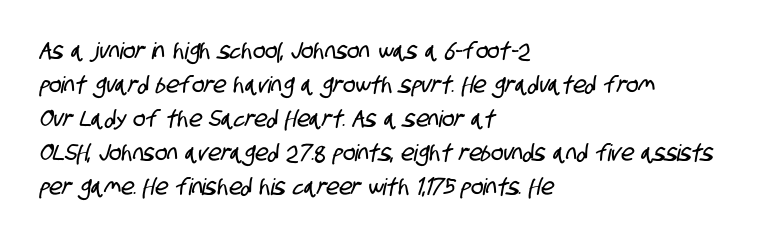
The image shows 23 px text type; set left-aligned, normal line spacing (1.48x), normal letter spacing, not underlined.
